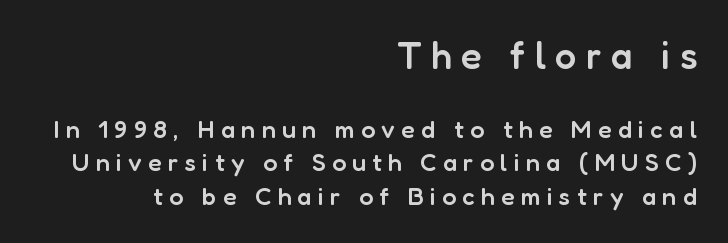
{"serif": "no", "italic": "no", "bold": "semi", "weight": "semibold", "width": "normal", "stroke_contrast": "low", "x_height": "medium", "monospaced": "no", "underline": "no", "align": "right", "line_spacing": "normal", "line_spacing_ratio": 1.35, "letter_spacing": "wide", "letter_spacing_em": 0.25, "larger_block": "first", "size_ratio": 1.52, "glyph_px": 38}
